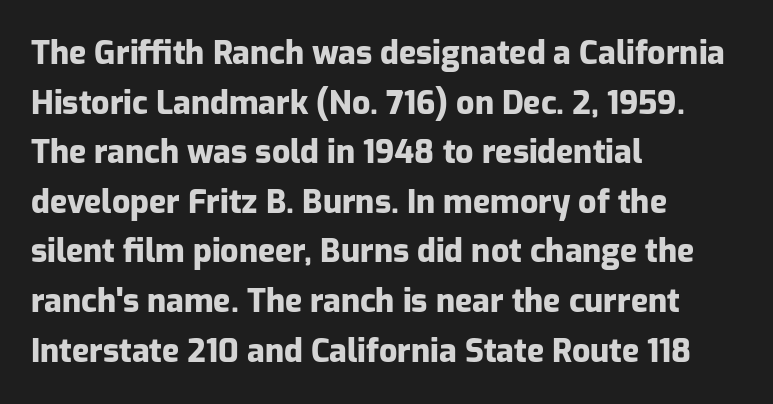
The image shows 32 px heavy sans-serif type, upright; set left-aligned, normal line spacing (1.55x), normal letter spacing, not underlined; low stroke contrast and a medium x-height.
